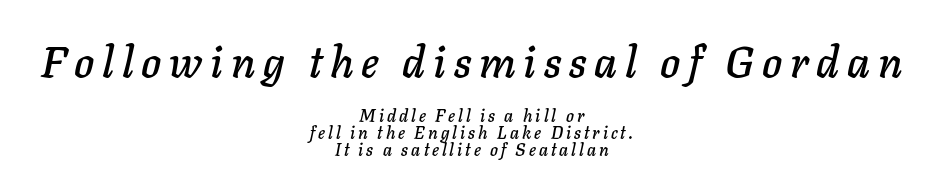
The image shows 43 px text type, italic (leaning right); set centered, tight line spacing (1.0x), not underlined; the first (top) block is 2.53x larger; low stroke contrast and a medium x-height.
